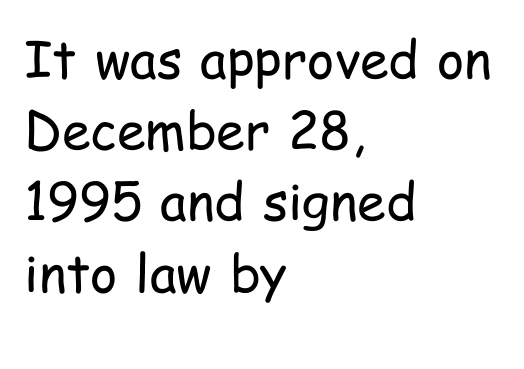
The image shows 52 px regular-weight, condensed sans-serif type, upright; set left-aligned, normal line spacing (1.37x), normal letter spacing, not underlined; low stroke contrast and a medium x-height.
